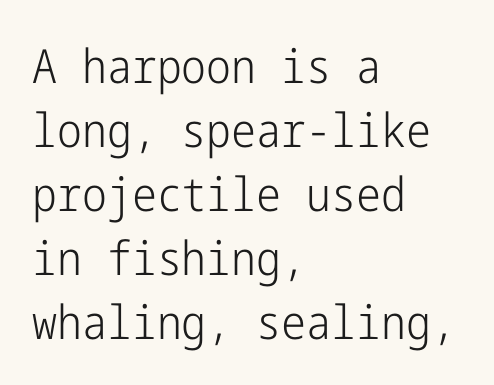
Q: Is the text bold? A: No.
Q: Is the text italic (slanted)? A: No, it is upright.
Q: Is the typeface a serif or a sans-serif typeface? A: Sans-serif.
Q: Is the text underlined? A: No.
Q: How is the paragraph aligned? A: Left-aligned.
Q: Is the spacing between letters normal or unusually wide? A: Normal.
Q: Is the spacing between lines tight, normal or loose? A: Normal.
Q: Width (condensed, normal, or wide)? A: Condensed.
Q: Stroke contrast? A: Low.
Q: x-height? A: Medium.
